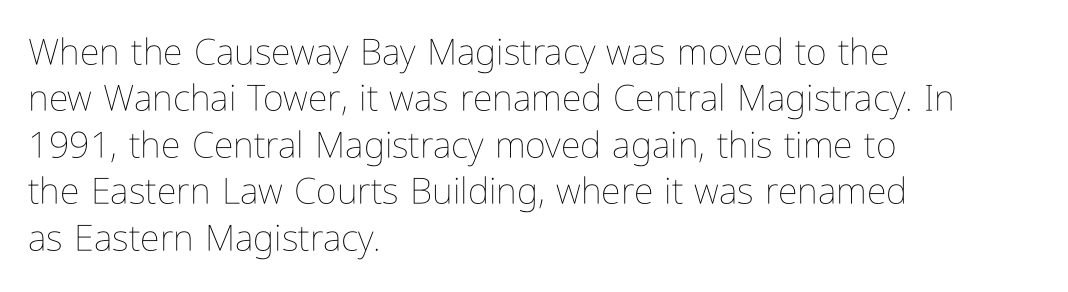
Q: Is the text bold? A: No.
Q: Is the text italic (slanted)? A: No, it is upright.
Q: Is the text underlined? A: No.
Q: How is the paragraph aligned? A: Left-aligned.
Q: Is the spacing between letters normal or unusually wide? A: Normal.
Q: Is the spacing between lines tight, normal or loose? A: Normal.
Q: Width (condensed, normal, or wide)? A: Condensed.
Q: Stroke contrast? A: Low.
Q: x-height? A: Medium.
Q: Monospaced? A: No.
